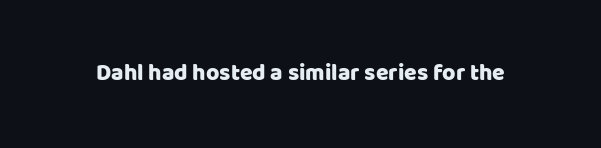
{"italic": "no", "underline": "no", "letter_spacing": "normal", "letter_spacing_em": 0.0, "glyph_px": 23}
